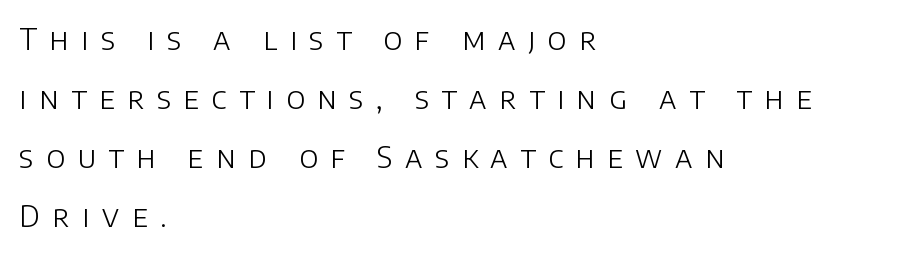
{"serif": "no", "italic": "no", "bold": "no", "weight": "light", "width": "normal", "stroke_contrast": "low", "x_height": "large", "monospaced": "no", "underline": "no", "align": "left", "line_spacing": "loose", "line_spacing_ratio": 1.97, "letter_spacing": "wide", "letter_spacing_em": 0.42, "glyph_px": 30}
